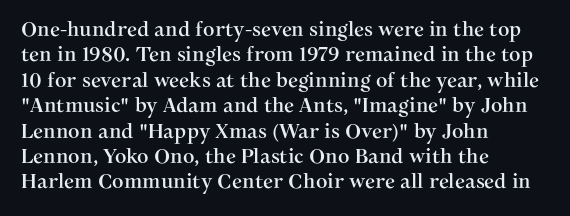
{"italic": "no", "underline": "no", "align": "left", "line_spacing": "normal", "line_spacing_ratio": 1.27, "letter_spacing": "normal", "letter_spacing_em": 0.0, "glyph_px": 20}
